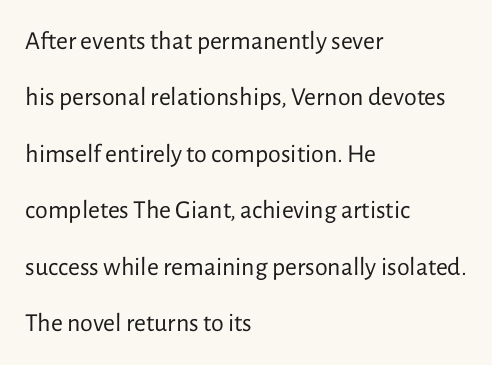
The line texture is even and compact thanks to regular tracking. Leading is clearly above the norm, producing a sparse column. It's the straight-up-and-down kind of type. Caption: multi-line text, flush left, ragged right. The space directly below the letters is spotless.
